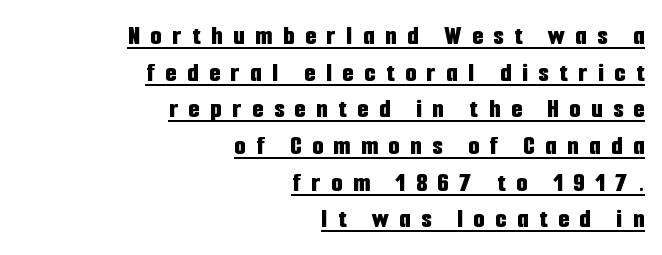
{"serif": "no", "italic": "no", "bold": "yes", "weight": "bold", "width": "condensed", "stroke_contrast": "low", "x_height": "medium", "monospaced": "no", "underline": "yes", "align": "right", "line_spacing": "normal", "line_spacing_ratio": 1.31, "letter_spacing": "wide", "letter_spacing_em": 0.39, "glyph_px": 28}
